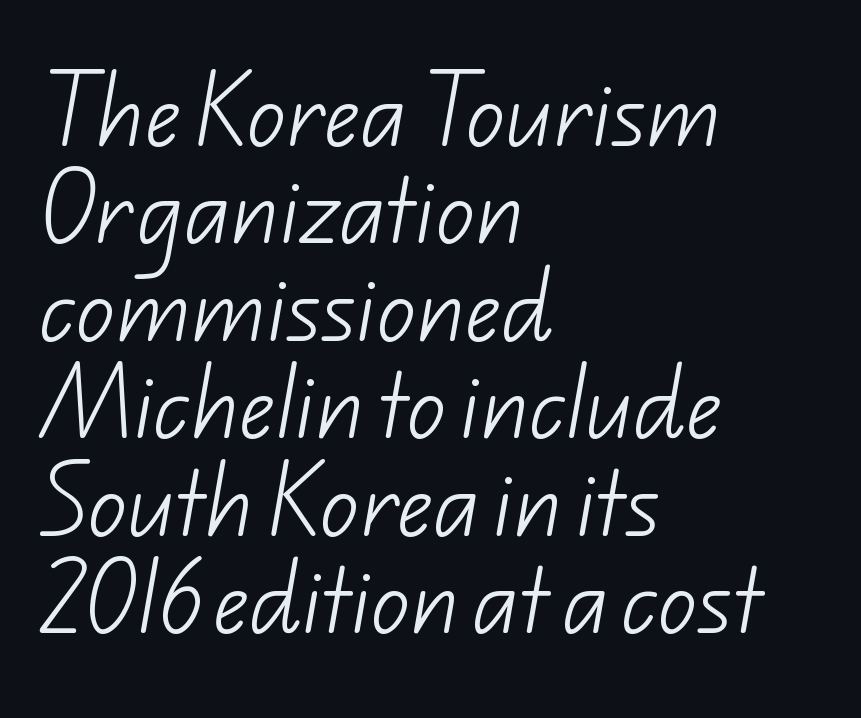
Q: Is the text bold? A: No.
Q: Is the typeface a serif or a sans-serif typeface? A: Sans-serif.
Q: Is the text underlined? A: No.
Q: How is the paragraph aligned? A: Left-aligned.
Q: Is the spacing between letters normal or unusually wide? A: Normal.
Q: Is the spacing between lines tight, normal or loose? A: Normal.
Q: Width (condensed, normal, or wide)? A: Normal.
Q: Stroke contrast? A: Low.
Q: x-height? A: Small.
Q: Monospaced? A: No.
